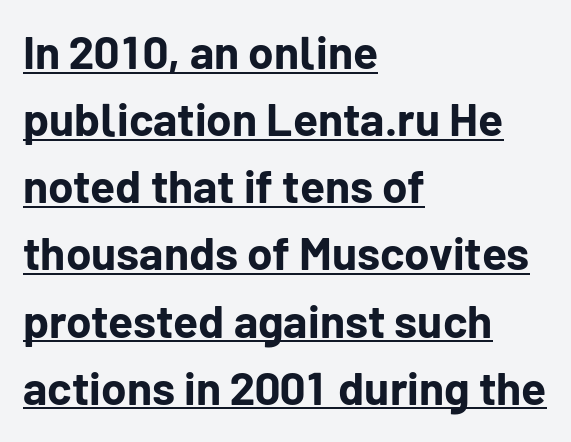
Think of a printed novel: that variable character pitch is what you see here. In terms of letterspacing, this is plain default setting. Posture: vertical. As a designer I'd log this as weight 700, bold. Decoration check: the copy is underlined.
